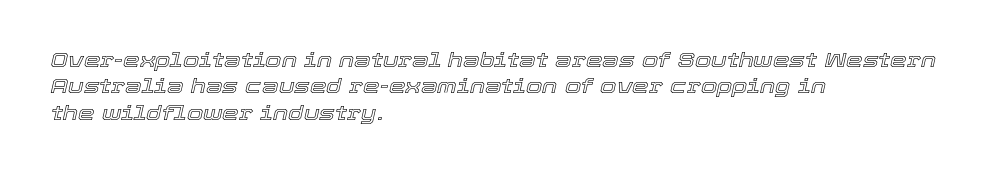
The image shows 21 px text type, italic (leaning right); set left-aligned, normal line spacing (1.26x), normal letter spacing, not underlined.
